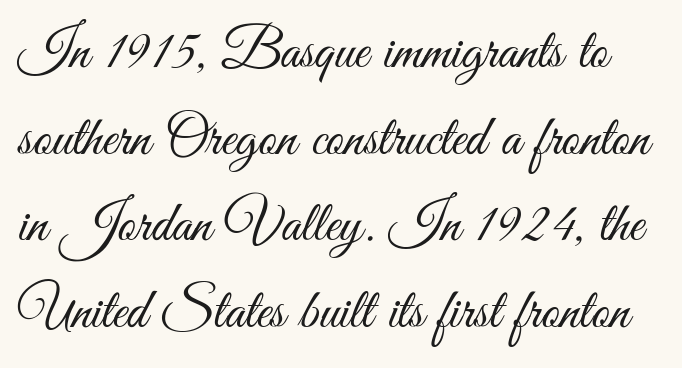
The image shows 57 px light, condensed sans-serif type; set normal line spacing (1.52x), normal letter spacing, not underlined; medium stroke contrast and a small x-height.
